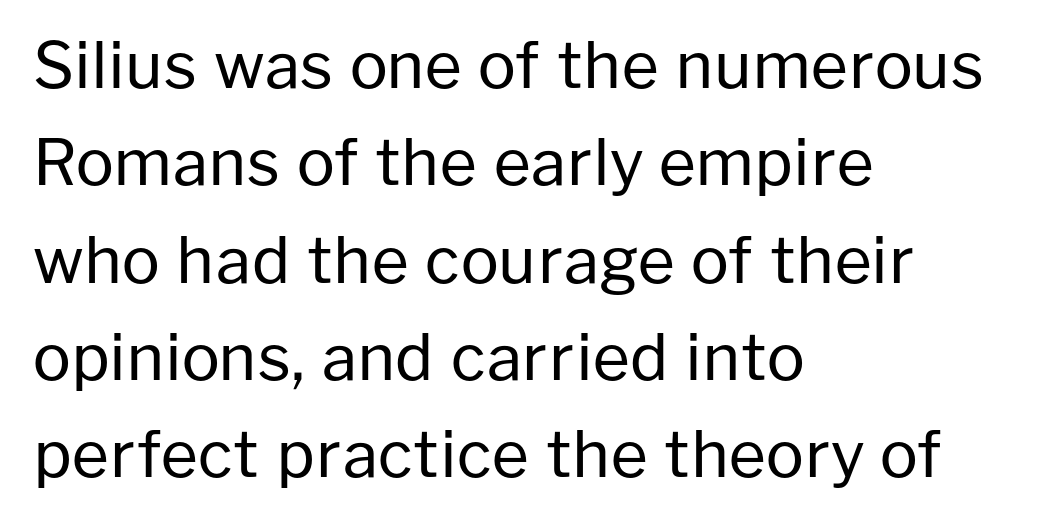
The specimen reads as upright at a glance. Short and long lines alike share a common starting point at left. A typesetter would label this face a sans. Descenders are the only things crossing below the line. Compared with typical body copy, the letter spacing here is the same. Do the characters align in a grid? No, the font is proportional.
